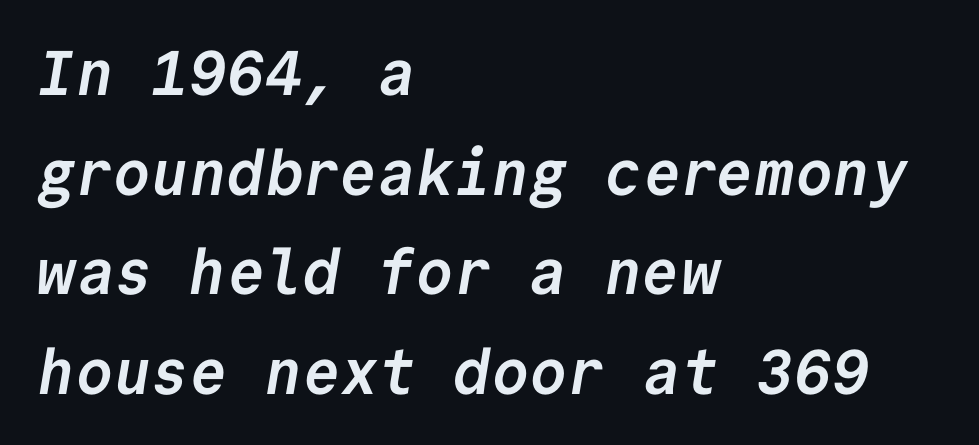
The rag falls on the right side of this text block. The tracking reads as untouched default to a designer's eye. Is this a fixed-width face? Yes — each glyph sits in an identical cell. A normal amount of white space separates one row of letters from the next. Check under the words: just untouched page.
